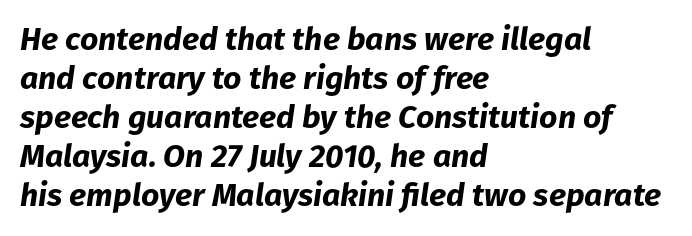
In terms of posture, this sample is oblique. These lines keep a tight, regular rhythm from letter to letter. Caption: multi-line text, flush left, ragged right. Each letter keeps its own natural width here, so spacing adapts to shape.
